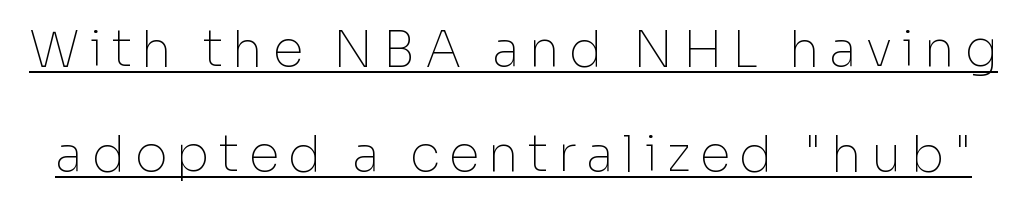
These characters rest on top of a visible drawn line. Here the designer chose a conventional face with non-uniform glyph widths. No italicization has been applied; the sample stays upright. Leading: increased.
